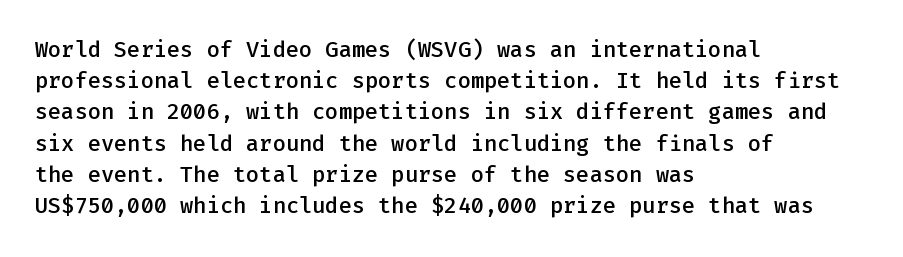
The image shows 22 px text type, upright; set left-aligned, normal line spacing (1.42x), normal letter spacing, not underlined.
